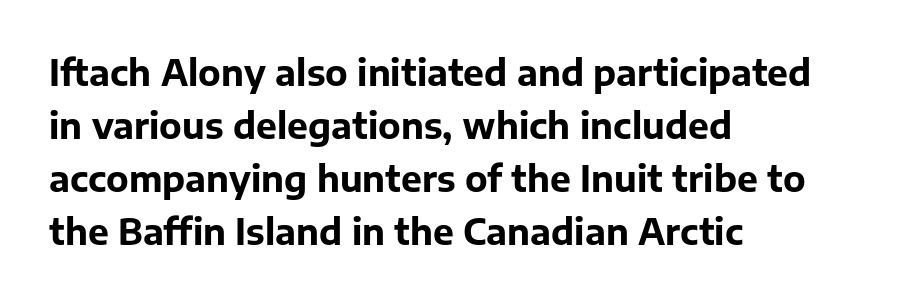
Ordinary non-slanted type is in use. The specimen omits any rule beneath the text block's lines. The typesetting leans heavy: a genuine bold. The letterforms sit shoulder to shoulder at normal distance. The face used here is proportionally spaced, like ordinary book or web type. In CSS terms this would be text-align: left.
